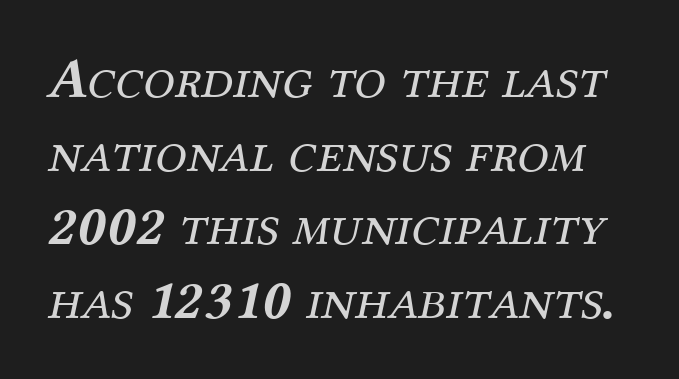
{"serif": "yes", "italic": "yes", "lean": "right", "slant_degrees": 12, "bold": "no", "weight": "regular", "width": "normal", "stroke_contrast": "medium", "x_height": "medium", "monospaced": "no", "underline": "no", "line_spacing": "normal", "line_spacing_ratio": 1.29, "letter_spacing": "normal", "letter_spacing_em": 0.0, "glyph_px": 57}
